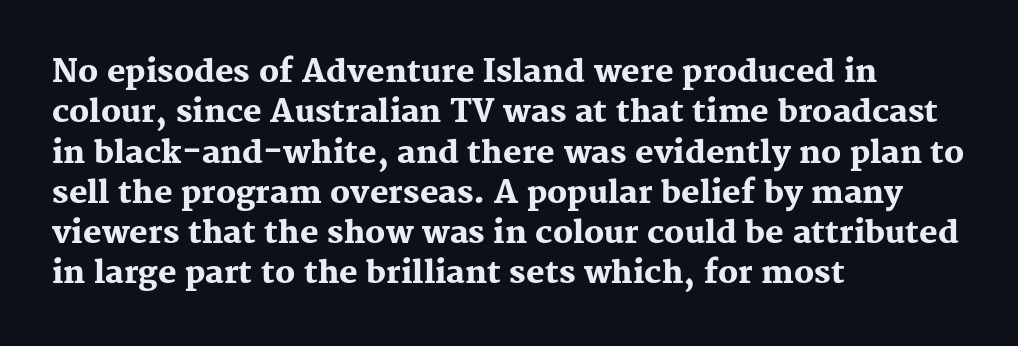
Q: Is the text bold? A: Yes.
Q: Is the text italic (slanted)? A: No, it is upright.
Q: Is the typeface a serif or a sans-serif typeface? A: Serif.
Q: Is the text underlined? A: No.
Q: How is the paragraph aligned? A: Left-aligned.
Q: Is the spacing between letters normal or unusually wide? A: Normal.
Q: Is the spacing between lines tight, normal or loose? A: Normal.
Q: Width (condensed, normal, or wide)? A: Normal.
Q: Stroke contrast? A: Medium.
Q: x-height? A: Medium.
Q: Monospaced? A: No.
